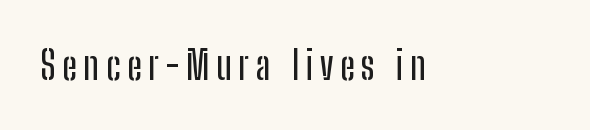
{"serif": "no", "italic": "no", "width": "condensed", "stroke_contrast": "low", "x_height": "medium", "monospaced": "no", "underline": "no", "glyph_px": 39}
